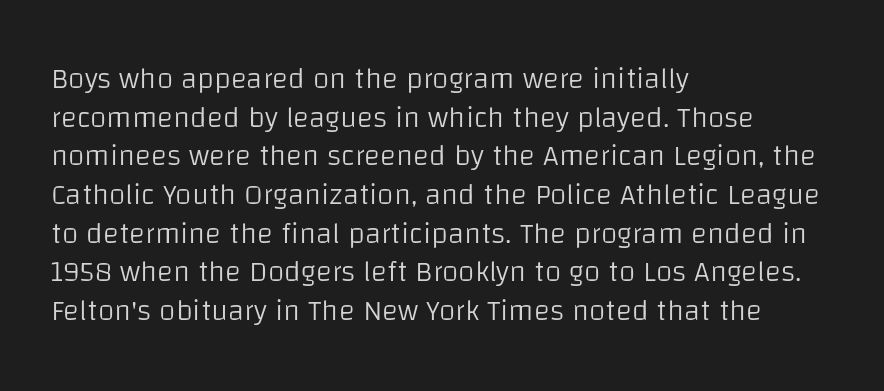
Q: Is the text bold? A: No.
Q: Is the text italic (slanted)? A: No, it is upright.
Q: Is the typeface a serif or a sans-serif typeface? A: Sans-serif.
Q: Is the text underlined? A: No.
Q: How is the paragraph aligned? A: Left-aligned.
Q: Is the spacing between letters normal or unusually wide? A: Normal.
Q: Is the spacing between lines tight, normal or loose? A: Normal.
Q: Width (condensed, normal, or wide)? A: Normal.
Q: Stroke contrast? A: Low.
Q: x-height? A: Large.
Q: Monospaced? A: No.
